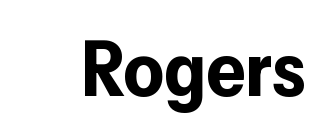
{"serif": "no", "italic": "no", "bold": "yes", "weight": "bold", "width": "normal", "stroke_contrast": "low", "x_height": "medium", "monospaced": "no", "underline": "no", "letter_spacing": "normal", "letter_spacing_em": 0.0, "glyph_px": 77}
